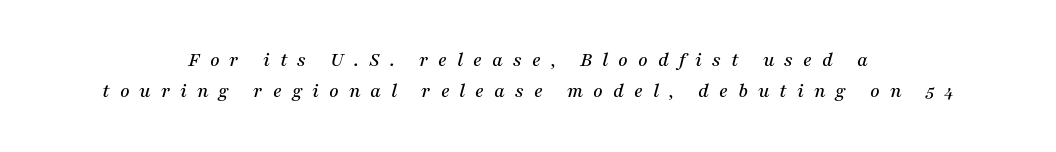
The image shows 21 px text type, italic (leaning right); set centered, normal line spacing (1.48x), unusually wide letter spacing (+0.47 em), not underlined.
